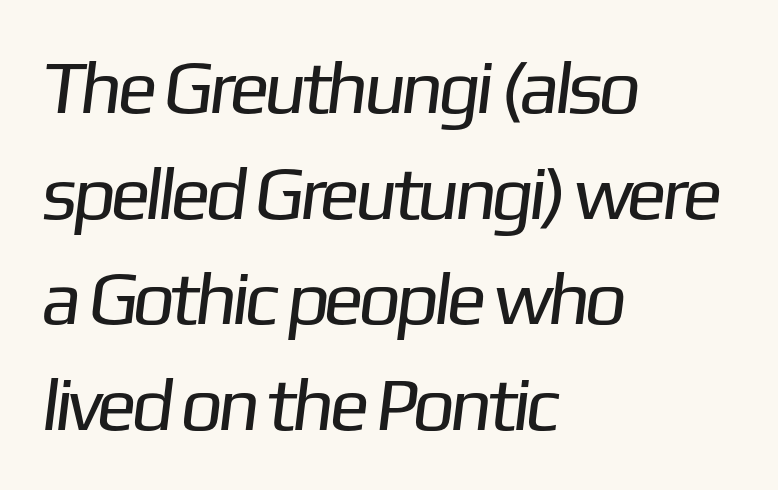
The image shows 75 px regular-weight sans-serif type; set left-aligned, normal line spacing (1.41x), normal letter spacing, not underlined; low stroke contrast and a medium x-height.
